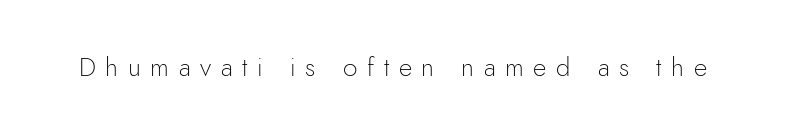
{"italic": "no", "bold": "no", "underline": "no", "letter_spacing": "wide", "letter_spacing_em": 0.37, "glyph_px": 26}
